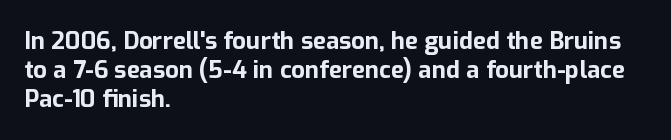
{"italic": "no", "bold": "yes", "underline": "no", "align": "left", "line_spacing_ratio": 1.21, "letter_spacing": "normal", "letter_spacing_em": 0.0, "glyph_px": 24}
